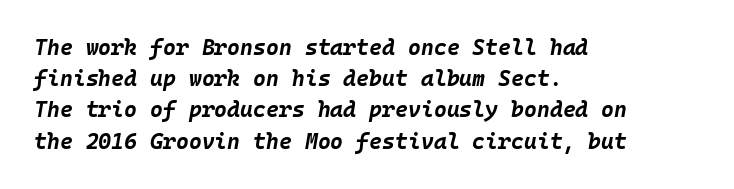
Q: Is the text bold? A: Yes.
Q: Is the text italic (slanted)? A: Yes, it leans right by about 10 degrees.
Q: Is the text underlined? A: No.
Q: How is the paragraph aligned? A: Left-aligned.
Q: Is the spacing between letters normal or unusually wide? A: Normal.
Q: Is the spacing between lines tight, normal or loose? A: Normal.
